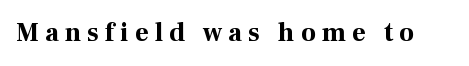
On the weight axis this lands at bold, roughly 700. Vertical strokes here are truly vertical. In terms of letterspacing, this is a distinctly airy, spread setting. The zone under the glyphs is completely vacant.
